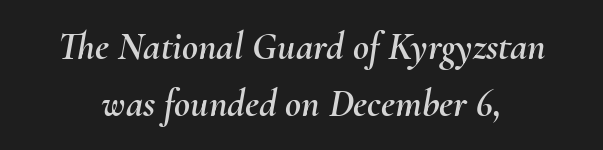
{"italic": "yes", "lean": "right", "slant_degrees": 10, "width": "normal", "stroke_contrast": "medium", "x_height": "small", "monospaced": "no", "underline": "no", "line_spacing": "normal", "line_spacing_ratio": 1.46, "letter_spacing": "normal", "letter_spacing_em": 0.0, "glyph_px": 39}
